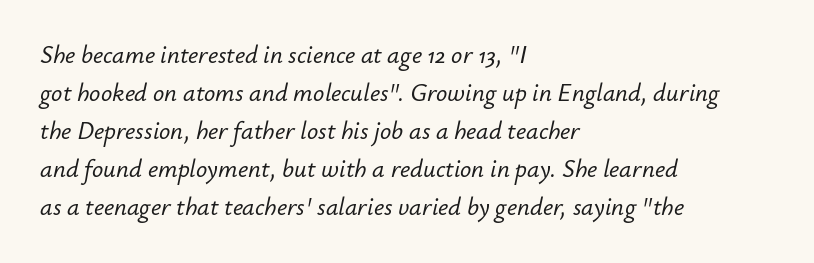
The image shows 25 px text type, italic (leaning right); set left-aligned, normal line spacing (1.52x), normal letter spacing, not underlined.
